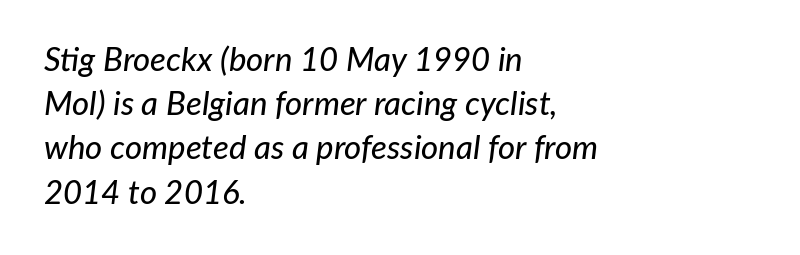
The ragged edge is on the right, which tells us the setting is flush left. Check under the words: just untouched page. Does the lettering tilt? It does — this is italic. Here the designer chose a conventional face with non-uniform glyph widths. Standard letterfit; no display-style spreading of the glyphs.
